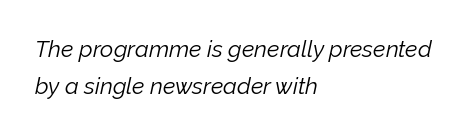
Q: Is the text bold? A: No.
Q: Is the text italic (slanted)? A: Yes, it leans right by about 12 degrees.
Q: Is the text underlined? A: No.
Q: How is the paragraph aligned? A: Left-aligned.
Q: Is the spacing between letters normal or unusually wide? A: Normal.
Q: Is the spacing between lines tight, normal or loose? A: Normal.
